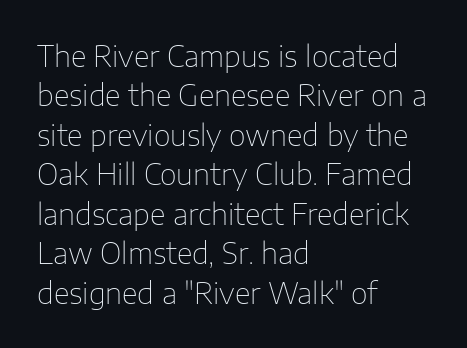
Honestly, the letter spacing is just normal — you wouldn't notice it. Underlining? Definitely not there. This sample uses a sans-serif face. Proportional: the letters do not fall into vertical columns.
